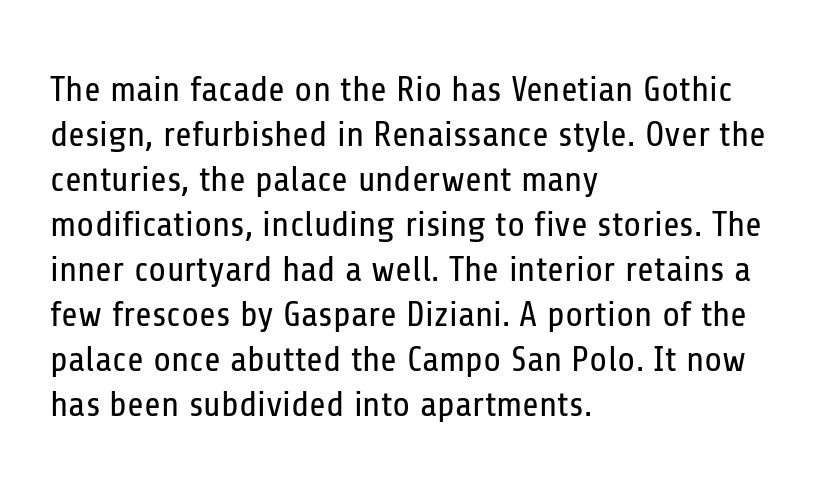
{"serif": "no", "italic": "no", "bold": "no", "weight": "regular", "width": "condensed", "stroke_contrast": "low", "x_height": "medium", "monospaced": "no", "underline": "no", "align": "left", "line_spacing": "normal", "line_spacing_ratio": 1.25, "letter_spacing": "normal", "letter_spacing_em": 0.0, "glyph_px": 36}
